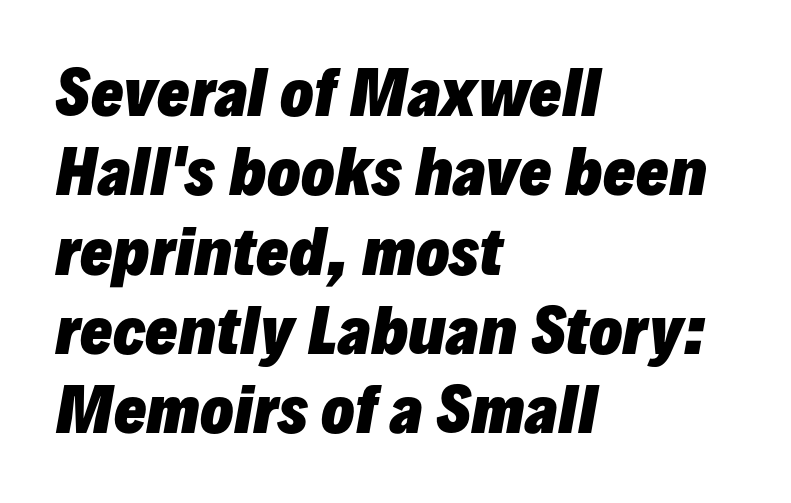
{"italic": "yes", "lean": "right", "slant_degrees": 10, "bold": "yes", "weight": "heavy", "width": "normal", "stroke_contrast": "low", "x_height": "medium", "monospaced": "no", "underline": "no", "align": "left", "line_spacing": "normal", "line_spacing_ratio": 1.3, "letter_spacing": "normal", "letter_spacing_em": 0.0, "glyph_px": 61}
